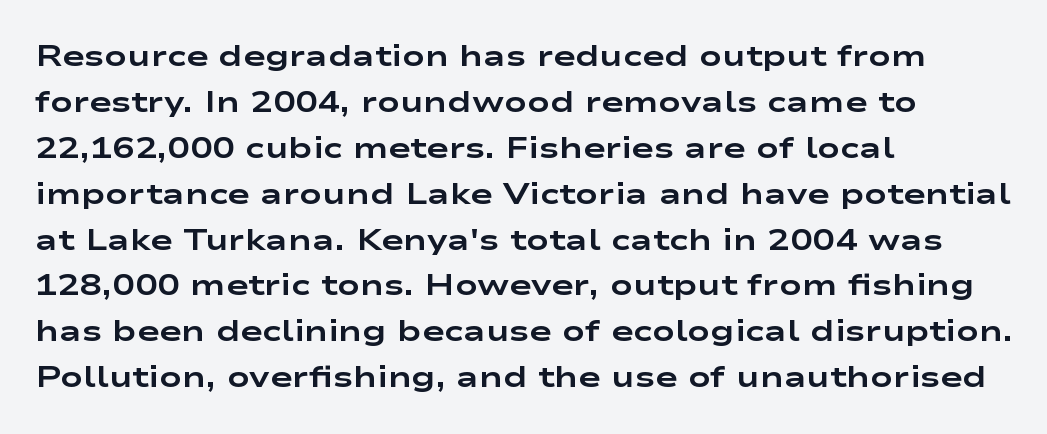
{"serif": "no", "italic": "no", "bold": "yes", "weight": "bold", "width": "wide", "stroke_contrast": "low", "x_height": "medium", "monospaced": "no", "underline": "no", "align": "left", "line_spacing": "normal", "line_spacing_ratio": 1.53, "letter_spacing": "normal", "letter_spacing_em": 0.0, "glyph_px": 30}
